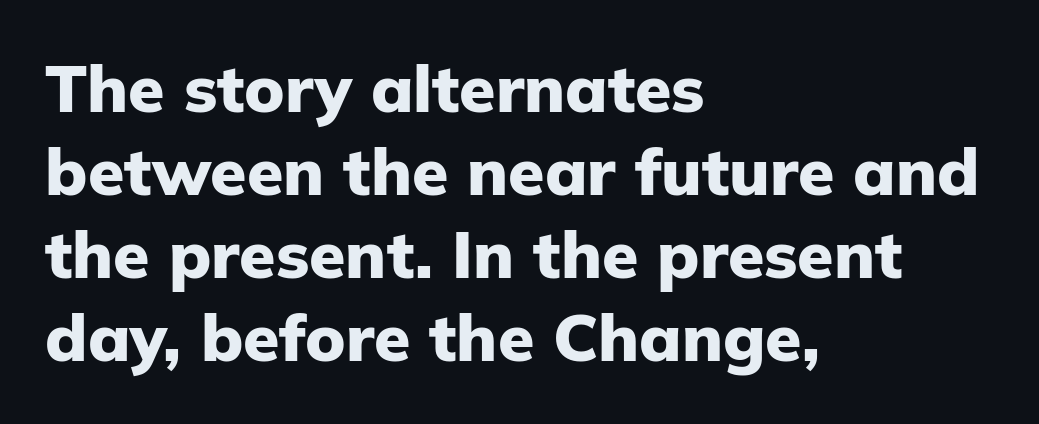
Q: Is the text bold? A: Yes.
Q: Is the text italic (slanted)? A: No, it is upright.
Q: Is the typeface a serif or a sans-serif typeface? A: Sans-serif.
Q: Is the text underlined? A: No.
Q: How is the paragraph aligned? A: Left-aligned.
Q: Is the spacing between letters normal or unusually wide? A: Normal.
Q: Is the spacing between lines tight, normal or loose? A: Normal.
Q: Width (condensed, normal, or wide)? A: Normal.
Q: Stroke contrast? A: Low.
Q: x-height? A: Medium.
Q: Monospaced? A: No.
